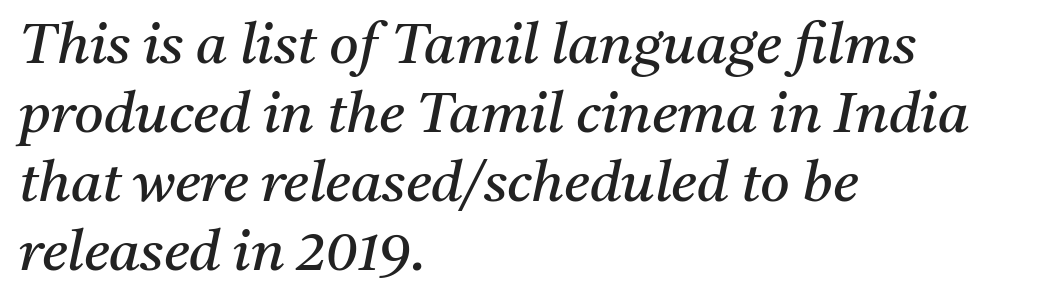
Q: Is the text bold? A: No.
Q: Is the text italic (slanted)? A: Yes, it leans right by about 11 degrees.
Q: Is the typeface a serif or a sans-serif typeface? A: Serif.
Q: Is the text underlined? A: No.
Q: How is the paragraph aligned? A: Left-aligned.
Q: Is the spacing between letters normal or unusually wide? A: Normal.
Q: Width (condensed, normal, or wide)? A: Normal.
Q: Stroke contrast? A: Medium.
Q: x-height? A: Medium.
Q: Monospaced? A: No.
